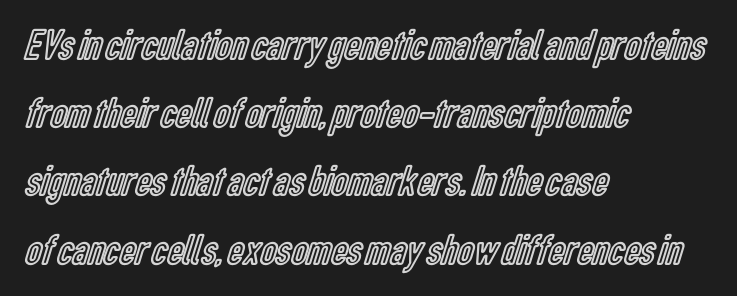
The paragraph has a hard left edge and a soft right edge. Tracking here is standard; glyphs follow each other at the usual distance. Note the varied advance widths — an 'i' is clearly narrower than an 'm'. The rows are spaced the way most documents space them. Underlining? Definitely not there.
